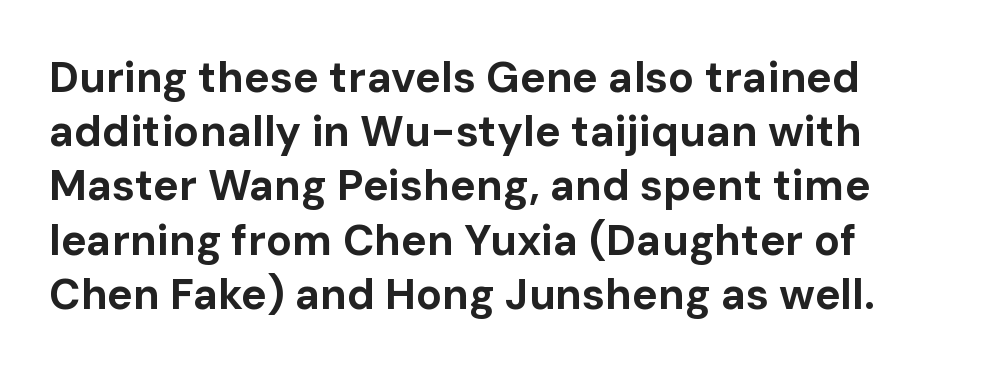
{"serif": "no", "italic": "no", "bold": "yes", "weight": "bold", "width": "normal", "stroke_contrast": "low", "x_height": "medium", "monospaced": "no", "underline": "no", "line_spacing": "normal", "line_spacing_ratio": 1.26, "letter_spacing": "normal", "letter_spacing_em": 0.0, "glyph_px": 43}
